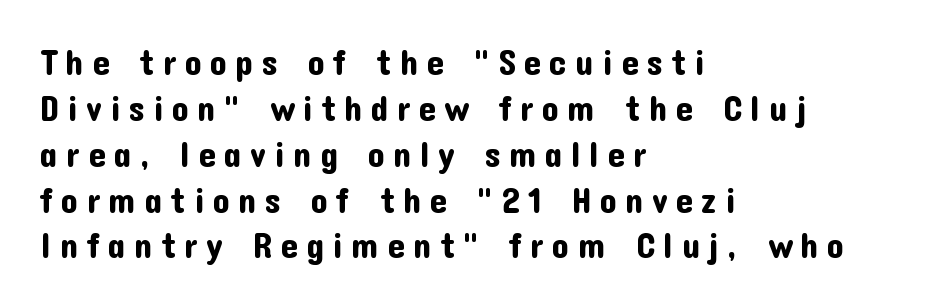
{"serif": "no", "italic": "no", "width": "normal", "stroke_contrast": "low", "x_height": "medium", "monospaced": "no", "underline": "no", "align": "left", "line_spacing": "normal", "line_spacing_ratio": 1.31, "letter_spacing": "wide", "letter_spacing_em": 0.23, "glyph_px": 35}
